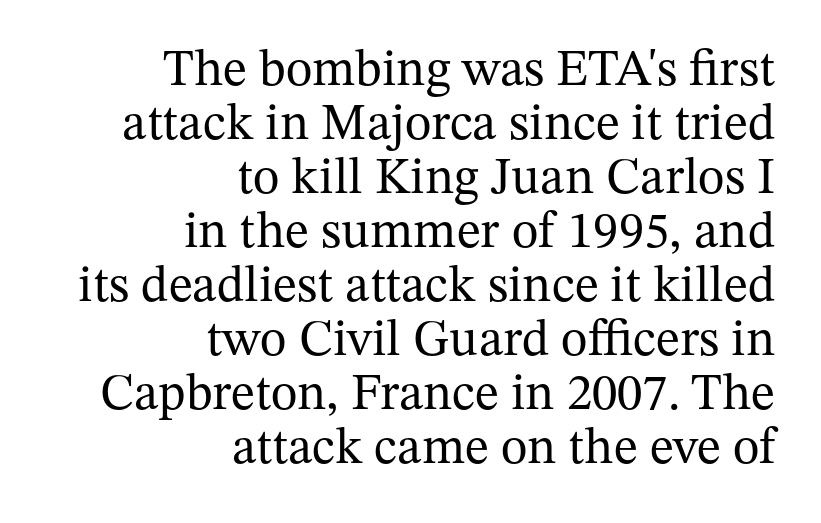
{"serif": "yes", "italic": "no", "bold": "no", "weight": "regular", "width": "normal", "stroke_contrast": "medium", "x_height": "medium", "monospaced": "no", "underline": "no", "align": "right", "line_spacing": "tight", "line_spacing_ratio": 1.06, "letter_spacing": "normal", "letter_spacing_em": 0.0, "glyph_px": 51}
